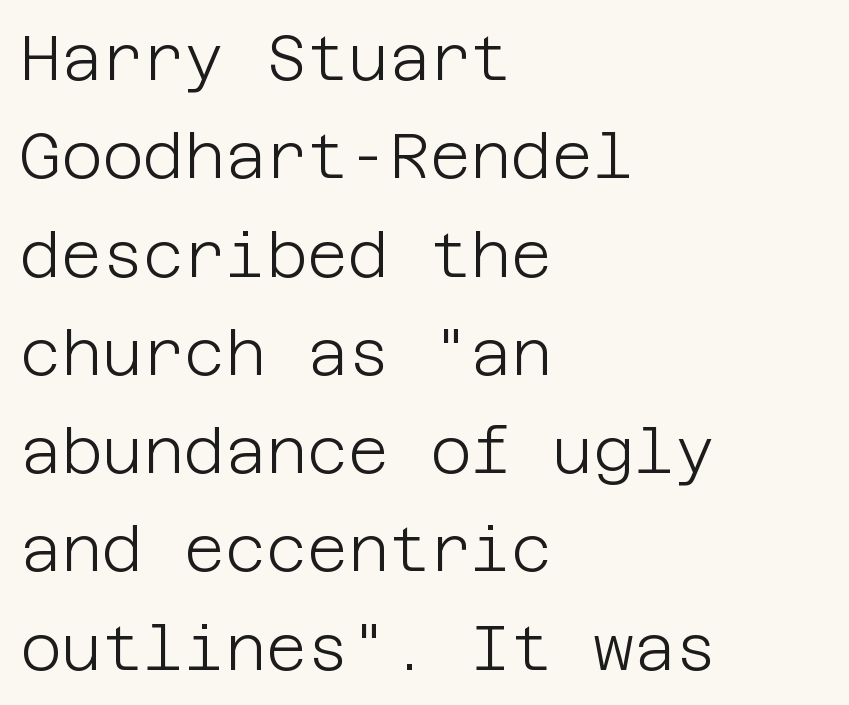
The image shows 63 px light sans-serif type, upright; set left-aligned, normal line spacing (1.56x), normal letter spacing, not underlined; low stroke contrast and a large x-height.
